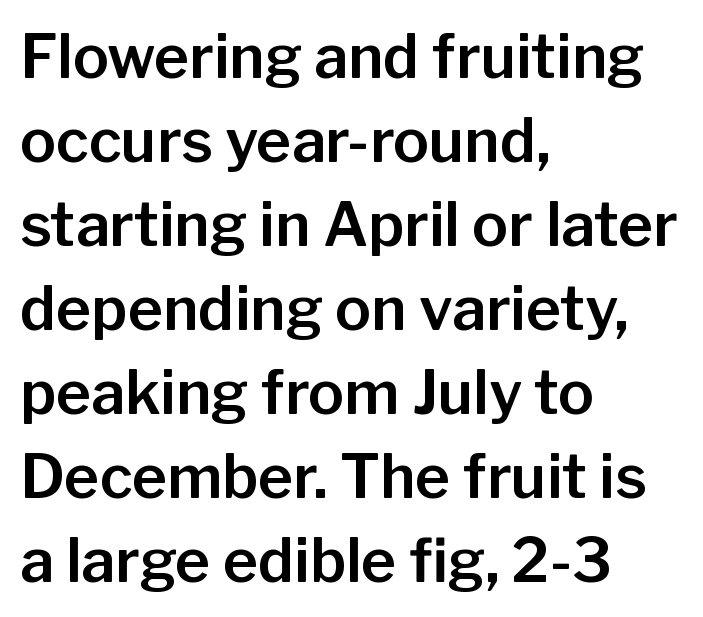
Each letter keeps its own natural width here, so spacing adapts to shape. If you drew a line through each stem, it would be perfectly vertical. Inter-character spacing is left at the font's built-in metrics. Casual observation: everything's shoved over to the left. Each row of text sits above clean, open space.
